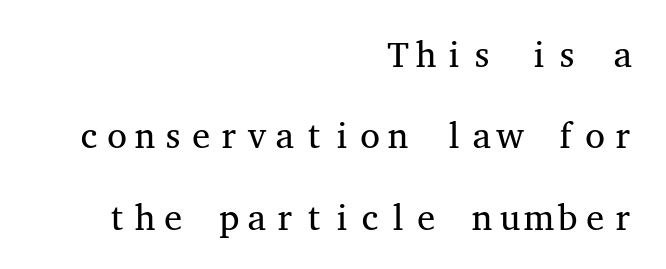
Baseline-to-baseline distance is far greater than the letter height. Alignment: flush right. No italicization has been applied; the sample stays upright. Vertical stems look standard width or narrower in stroke. Glyph-to-glyph distance matches everyday printed text. This sample has the even, mechanical cadence of fixed-width lettering.
